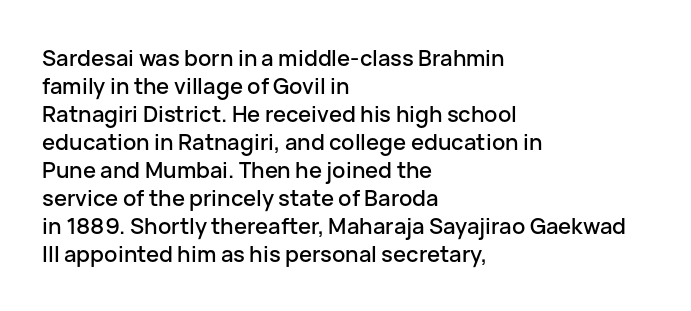
{"italic": "no", "underline": "no", "align": "left", "line_spacing": "normal", "line_spacing_ratio": 1.27, "letter_spacing": "normal", "letter_spacing_em": 0.0, "glyph_px": 22}
